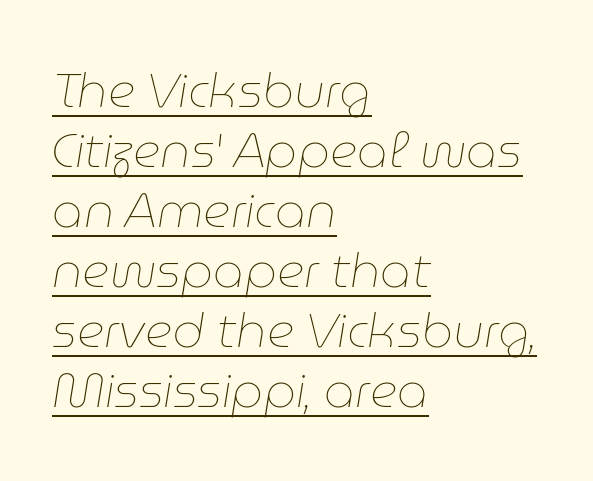
Here the designer chose a conventional face with non-uniform glyph widths. Is there an underline? Yes — a line sits under the letters. Looking at the ascenders, they clearly lean. Horizontal bands of white between lines are of average thickness. Students, note that the glyphs here touch the page at normal intervals. The rendering anchors every line to the left-hand side.
